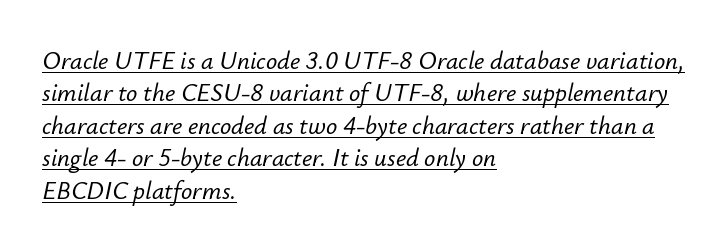
{"italic": "yes", "lean": "right", "slant_degrees": 12, "underline": "yes", "align": "left", "line_spacing": "normal", "line_spacing_ratio": 1.3, "letter_spacing": "normal", "letter_spacing_em": 0.0, "glyph_px": 25}
